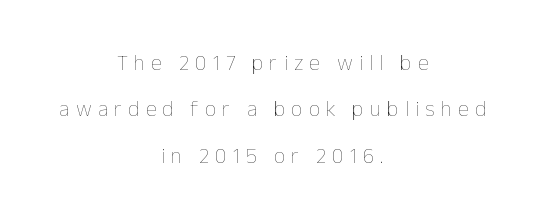
{"italic": "no", "bold": "no", "underline": "no", "align": "center", "line_spacing": "loose", "line_spacing_ratio": 2.11, "letter_spacing": "wide", "letter_spacing_em": 0.28, "glyph_px": 22}
